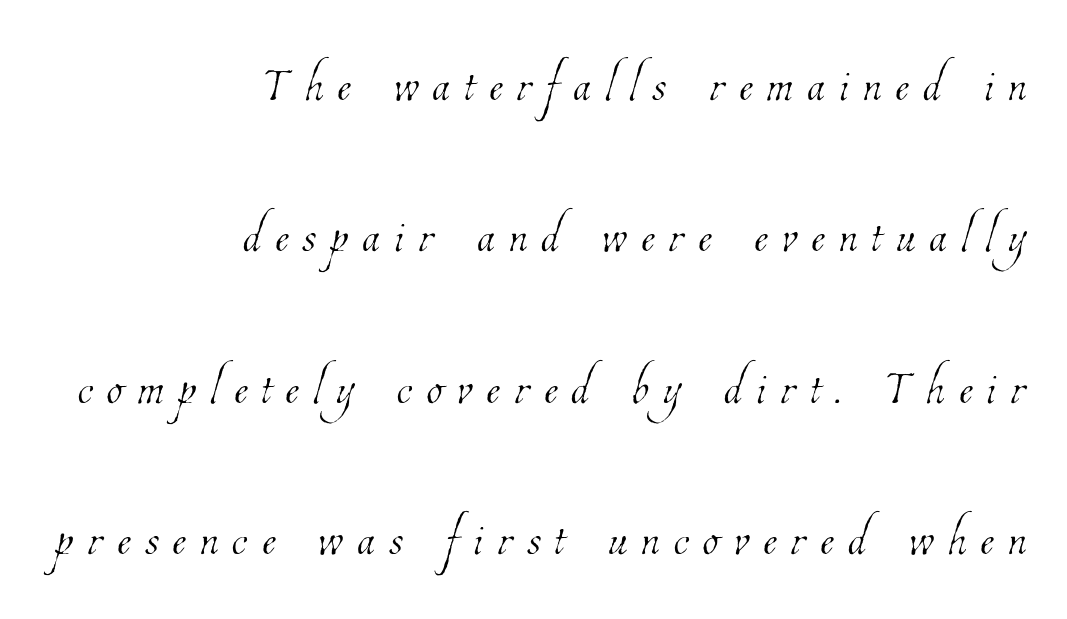
Tracking value appears strongly positive — letters spread wide. Letters have the restrained weight of plain body copy at most. The lines are spread far apart with generous leading. The lines in this sample share a right terminus and differ only in where they begin.
